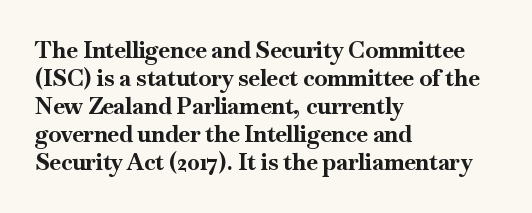
Q: Is the text bold? A: Yes.
Q: Is the text italic (slanted)? A: No, it is upright.
Q: Is the text underlined? A: No.
Q: How is the paragraph aligned? A: Left-aligned.
Q: Is the spacing between letters normal or unusually wide? A: Normal.
